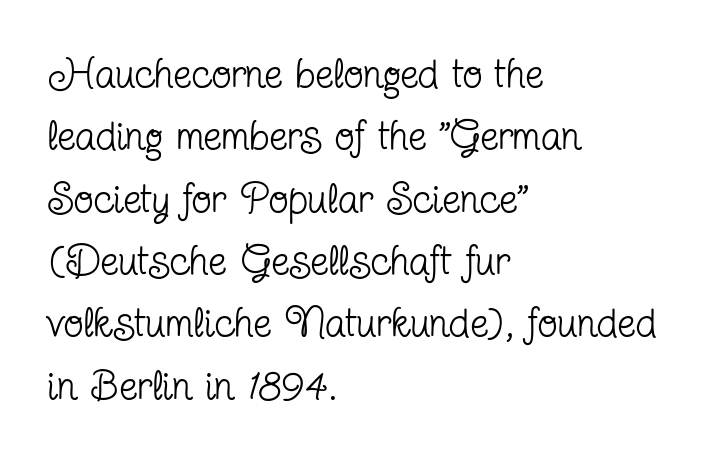
{"serif": "yes", "italic": "no", "bold": "no", "weight": "regular", "width": "condensed", "stroke_contrast": "low", "x_height": "medium", "monospaced": "no", "underline": "no", "align": "left", "line_spacing": "normal", "line_spacing_ratio": 1.52, "letter_spacing": "normal", "letter_spacing_em": 0.0, "glyph_px": 41}
